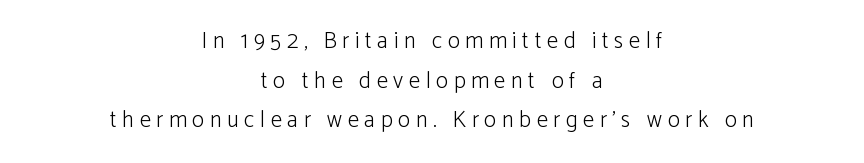
Q: Is the text bold? A: No.
Q: Is the text italic (slanted)? A: No, it is upright.
Q: Is the text underlined? A: No.
Q: How is the paragraph aligned? A: Centered.
Q: Is the spacing between letters normal or unusually wide? A: Unusually wide.
